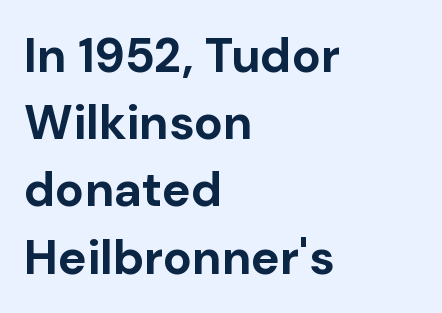
Q: Is the text bold? A: Yes.
Q: Is the text italic (slanted)? A: No, it is upright.
Q: Is the typeface a serif or a sans-serif typeface? A: Sans-serif.
Q: Is the text underlined? A: No.
Q: How is the paragraph aligned? A: Left-aligned.
Q: Is the spacing between letters normal or unusually wide? A: Normal.
Q: Is the spacing between lines tight, normal or loose? A: Normal.
Q: Width (condensed, normal, or wide)? A: Normal.
Q: Stroke contrast? A: Low.
Q: x-height? A: Medium.
Q: Monospaced? A: No.
